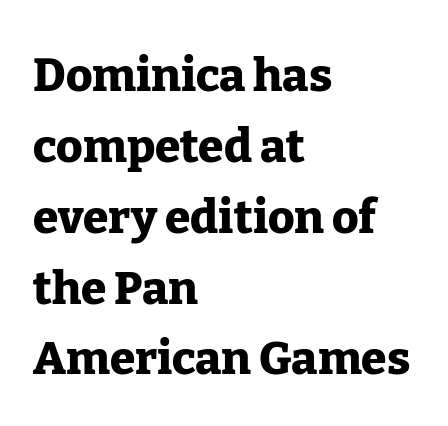
Q: Is the text bold? A: Yes.
Q: Is the text italic (slanted)? A: No, it is upright.
Q: Is the typeface a serif or a sans-serif typeface? A: Serif.
Q: Is the text underlined? A: No.
Q: How is the paragraph aligned? A: Left-aligned.
Q: Is the spacing between letters normal or unusually wide? A: Normal.
Q: Is the spacing between lines tight, normal or loose? A: Normal.
Q: Width (condensed, normal, or wide)? A: Normal.
Q: Stroke contrast? A: Low.
Q: x-height? A: Medium.
Q: Monospaced? A: No.
